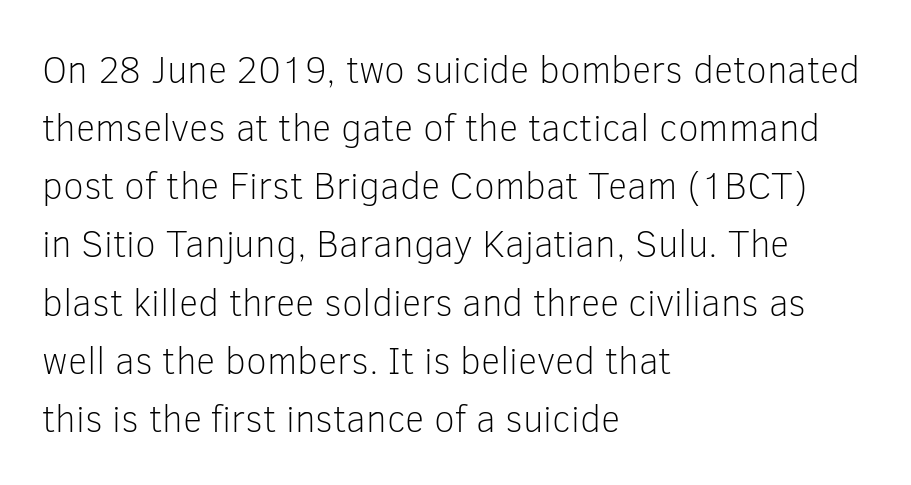
The leading is moderate, giving the passage an even texture. Compared with a centered layout, this one pins lines to the left instead. In terms of posture, this sample is upright. Here the glyphs are tracked normally, forming tight word shapes.
